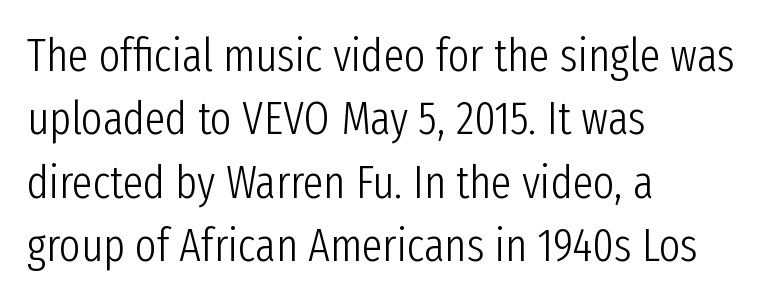
Q: Is the text bold? A: No.
Q: Is the text italic (slanted)? A: No, it is upright.
Q: Is the typeface a serif or a sans-serif typeface? A: Sans-serif.
Q: Is the text underlined? A: No.
Q: How is the paragraph aligned? A: Left-aligned.
Q: Is the spacing between letters normal or unusually wide? A: Normal.
Q: Is the spacing between lines tight, normal or loose? A: Normal.
Q: Width (condensed, normal, or wide)? A: Condensed.
Q: Stroke contrast? A: Low.
Q: x-height? A: Medium.
Q: Monospaced? A: No.
